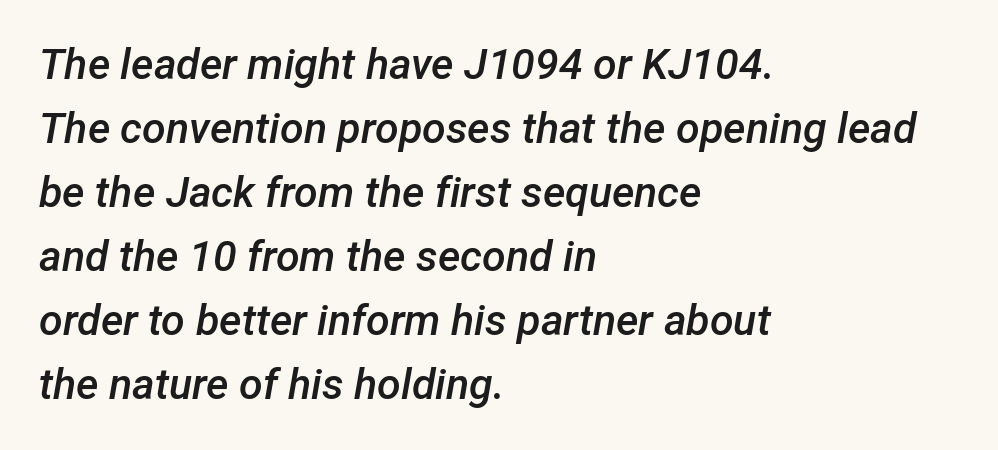
{"italic": "yes", "lean": "right", "slant_degrees": 12, "bold": "semi", "weight": "semibold", "width": "normal", "stroke_contrast": "low", "x_height": "medium", "monospaced": "no", "underline": "no", "align": "left", "line_spacing": "normal", "line_spacing_ratio": 1.49, "letter_spacing": "normal", "letter_spacing_em": 0.0, "glyph_px": 43}
